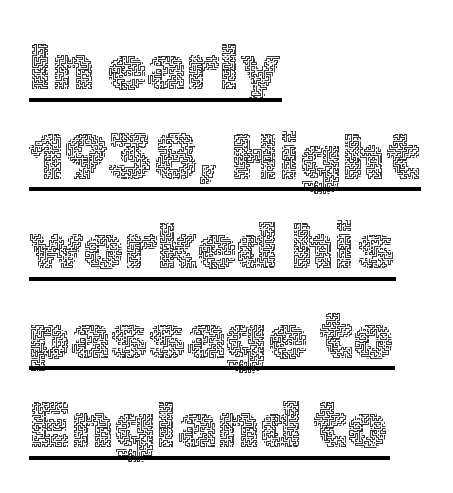
Q: Is the text bold? A: No.
Q: Is the text italic (slanted)? A: No, it is upright.
Q: Is the text underlined? A: Yes.
Q: How is the paragraph aligned? A: Left-aligned.
Q: Is the spacing between letters normal or unusually wide? A: Normal.
Q: Is the spacing between lines tight, normal or loose? A: Normal.
Q: Width (condensed, normal, or wide)? A: Normal.
Q: x-height? A: Medium.
Q: Monospaced? A: No.
